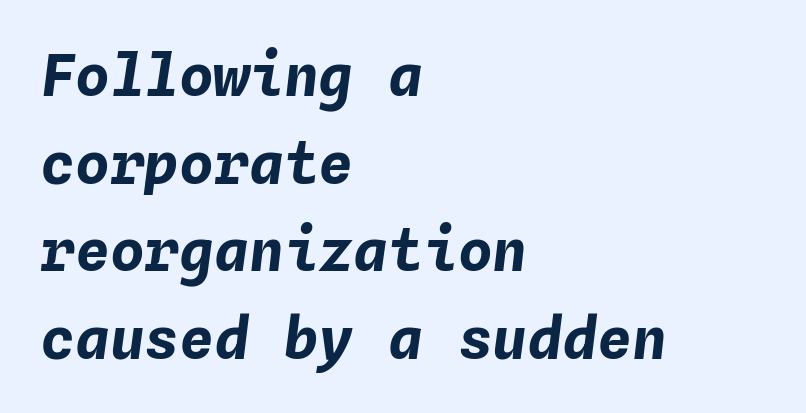
The typesetter chose a ragged-right arrangement here. The lines sit at an ordinary, default distance from one another. You can tell it's italic because the verticals aren't actually vertical. Descender tails drop into unmarked territory. Tracking here is standard; glyphs follow each other at the usual distance.
